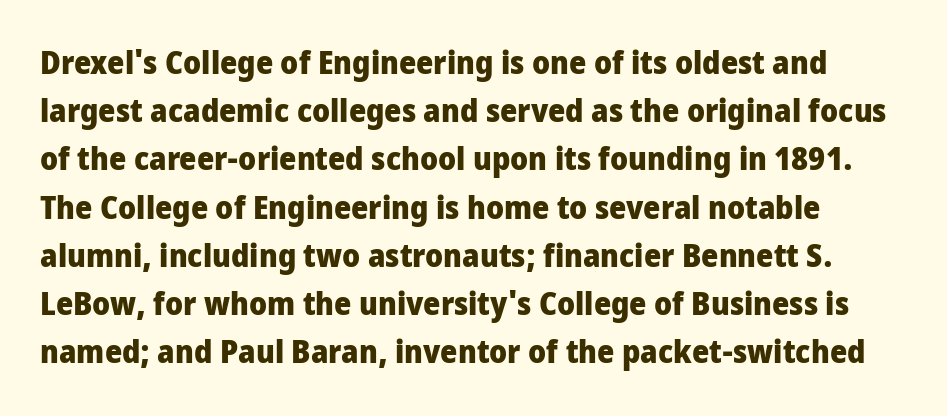
{"serif": "no", "italic": "no", "bold": "yes", "weight": "heavy", "width": "condensed", "stroke_contrast": "low", "x_height": "large", "monospaced": "no", "underline": "no", "align": "left", "line_spacing": "normal", "line_spacing_ratio": 1.46, "letter_spacing": "normal", "letter_spacing_em": 0.0, "glyph_px": 33}
